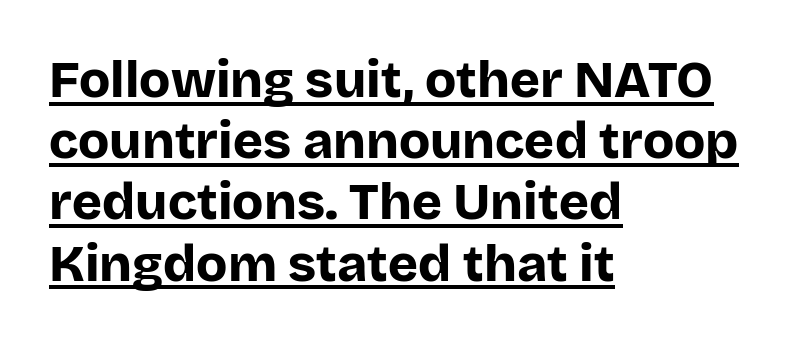
{"serif": "no", "italic": "no", "bold": "yes", "weight": "bold", "width": "normal", "stroke_contrast": "low", "x_height": "large", "monospaced": "no", "underline": "yes", "align": "left", "line_spacing_ratio": 1.2, "letter_spacing": "normal", "letter_spacing_em": 0.0, "glyph_px": 51}
